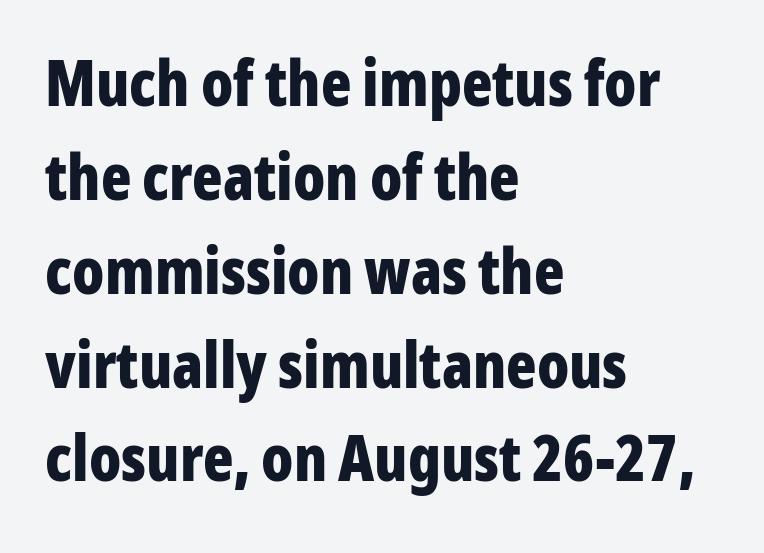
The image shows 63 px bold, condensed sans-serif type, upright; set left-aligned, normal line spacing (1.49x), normal letter spacing, not underlined; low stroke contrast and a medium x-height.
